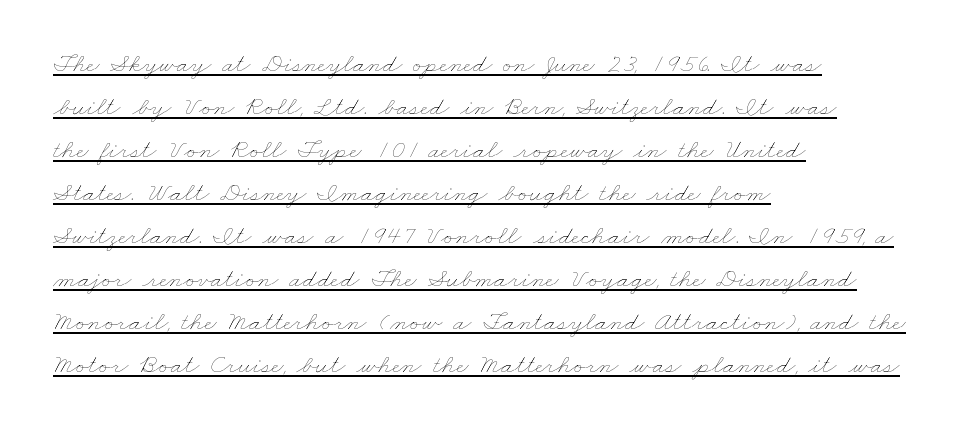
The image shows 27 px text type; set left-aligned, normal line spacing (1.59x), normal letter spacing, underlined.
